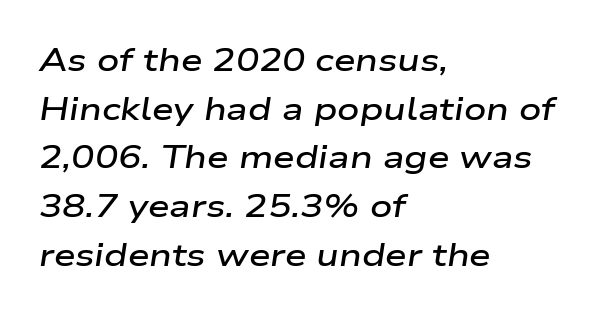
{"italic": "yes", "lean": "right", "slant_degrees": 9, "bold": "semi", "weight": "semibold", "width": "wide", "stroke_contrast": "low", "x_height": "medium", "monospaced": "no", "underline": "no", "align": "left", "line_spacing": "normal", "line_spacing_ratio": 1.57, "letter_spacing": "normal", "letter_spacing_em": 0.0, "glyph_px": 31}
